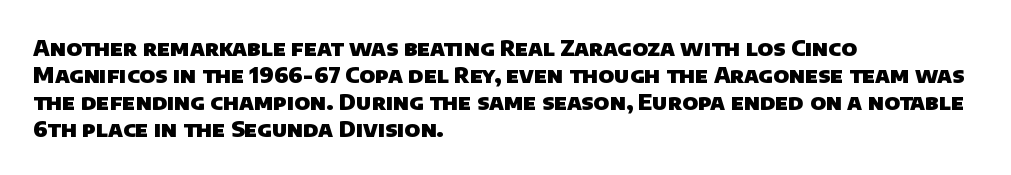
The image shows 22 px bold type; set left-aligned, line spacing 1.22x, normal letter spacing, not underlined.
